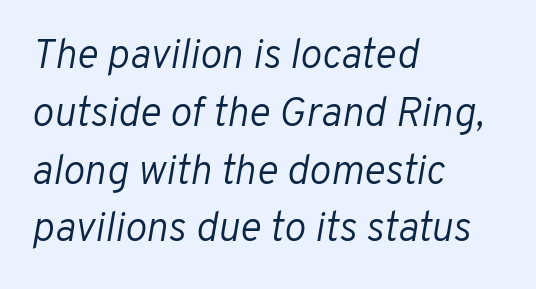
The image shows 41 px light type, italic (leaning right); set left-aligned, normal line spacing (1.41x), normal letter spacing, not underlined; low stroke contrast and a medium x-height.
